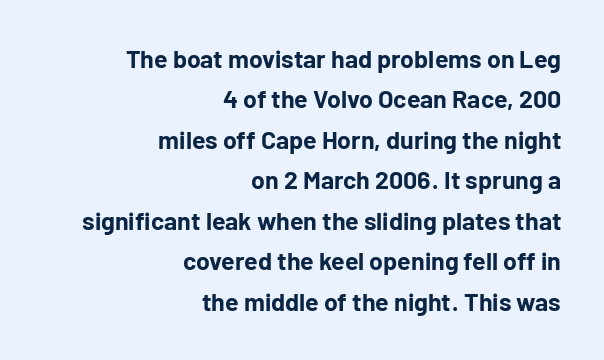
The image shows 25 px bold type, upright; set right-aligned, normal line spacing (1.62x), normal letter spacing, not underlined.
